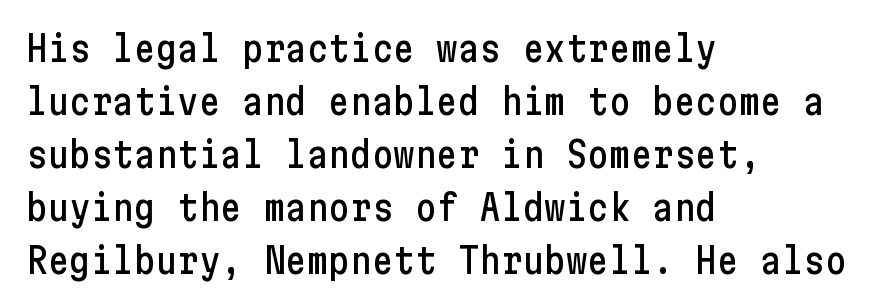
This is the regular roman posture of the typeface. Summary of vertical rhythm: regular, with standard interline spacing. The type is set solid horizontally, with unmodified tracking. The text was rendered using a sans face with plain stroke endings.
